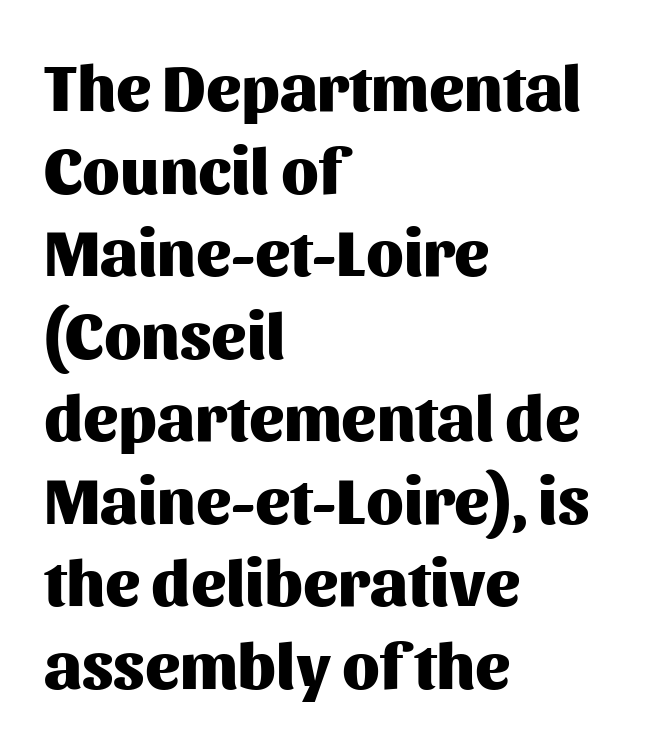
{"serif": "no", "italic": "no", "bold": "yes", "weight": "heavy", "width": "normal", "stroke_contrast": "medium", "x_height": "medium", "monospaced": "no", "underline": "no", "align": "left", "line_spacing": "normal", "line_spacing_ratio": 1.27, "letter_spacing": "normal", "letter_spacing_em": 0.0, "glyph_px": 65}
